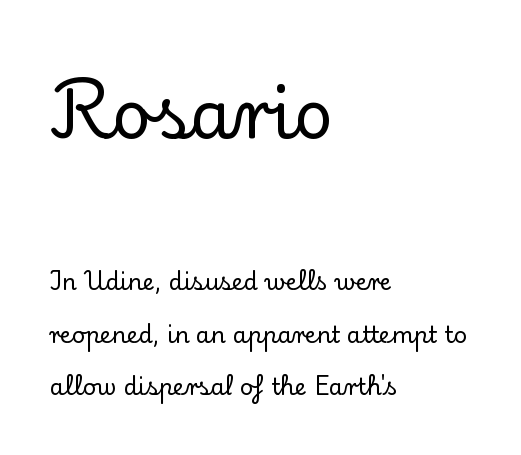
The image shows 68 px serif type, upright; set left-aligned, loose line spacing (2.29x), normal letter spacing, not underlined; the first (top) block is 2.96x larger; low stroke contrast and a small x-height.
